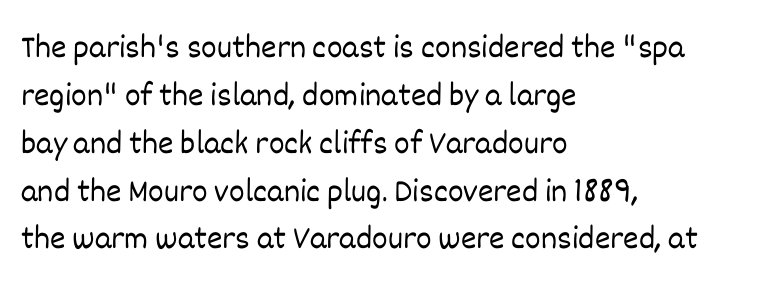
The image shows 33 px light type, upright; set left-aligned, normal line spacing (1.45x), normal letter spacing, not underlined; low stroke contrast and a large x-height.
